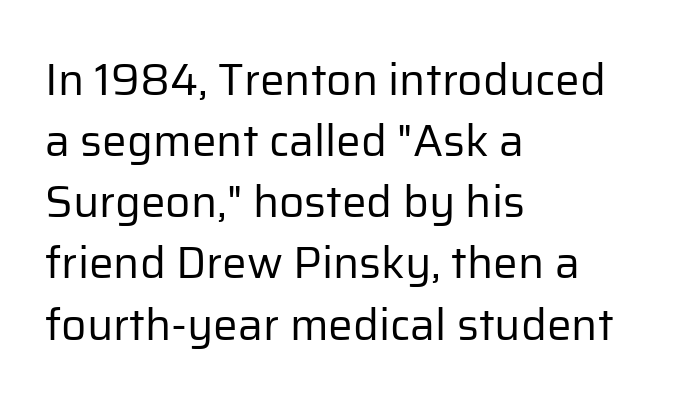
The paragraph shown leans on its left margin. The type is set solid horizontally, with unmodified tracking. The font is comparable to plain body text, perhaps lighter. Think of a printed novel: that variable character pitch is what you see here. The typeface chosen for these lines omits serifs. This is roman type, the default non-slanted kind.
